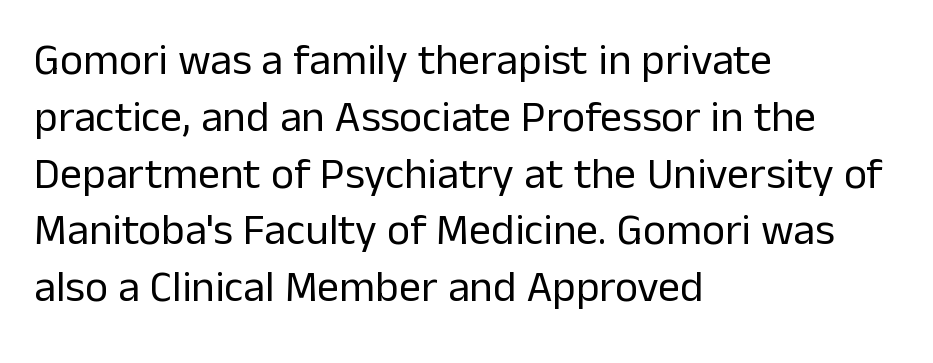
The weight tops out at a normal text grade. A clean baseline with only descenders dipping below it. Varying glyph widths throughout — classic text-font behaviour. The ragged edge is on the right, which tells us the setting is flush left.
